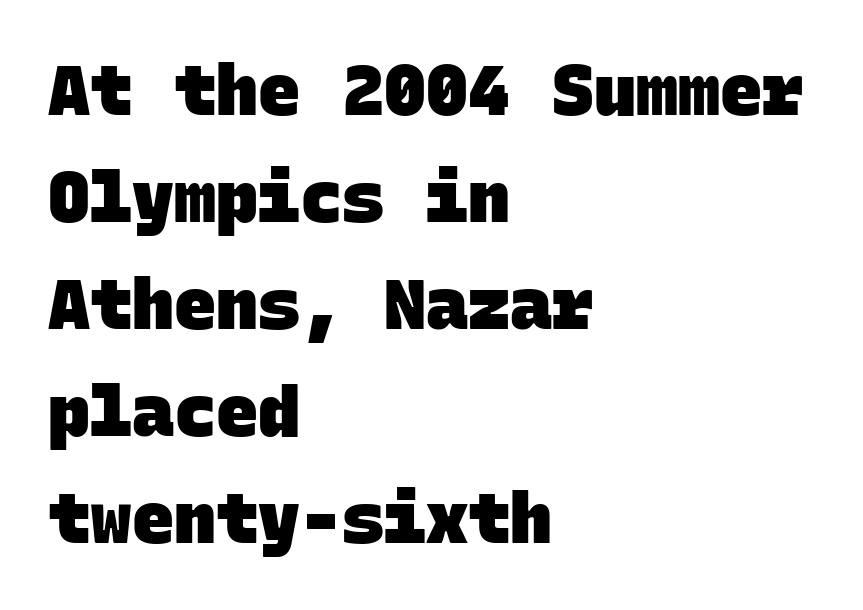
{"serif": "no", "bold": "yes", "weight": "heavy", "width": "normal", "stroke_contrast": "low", "x_height": "large", "monospaced": "yes", "underline": "no", "align": "left", "line_spacing": "normal", "line_spacing_ratio": 1.53, "letter_spacing": "normal", "letter_spacing_em": 0.0, "glyph_px": 70}
